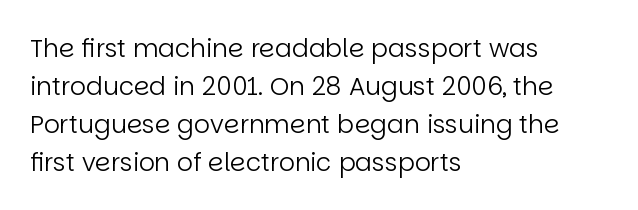
The image shows 25 px text type, upright; set left-aligned, normal line spacing (1.52x), normal letter spacing, not underlined.
